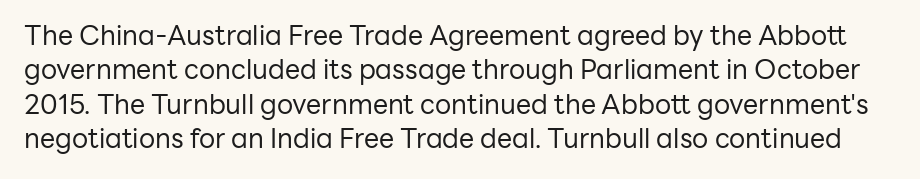
The image shows 27 px text type, upright; set normal line spacing (1.27x), normal letter spacing, not underlined.
